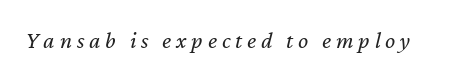
The image shows 24 px text type, italic (leaning right); set unusually wide letter spacing (+0.2 em), not underlined.
